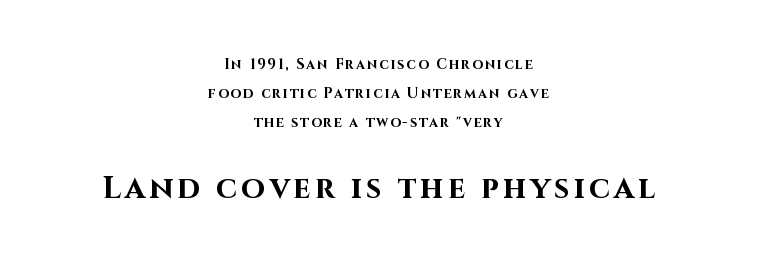
Q: Is the text bold? A: Yes.
Q: Is the text italic (slanted)? A: No, it is upright.
Q: Is the typeface a serif or a sans-serif typeface? A: Sans-serif.
Q: Is the text underlined? A: No.
Q: How is the paragraph aligned? A: Centered.
Q: Is the spacing between lines tight, normal or loose? A: Loose.
Q: Which block of text is set in a larger size, the first (top) or the second (bottom)? A: The second (bottom) one.
Q: Width (condensed, normal, or wide)? A: Normal.
Q: Stroke contrast? A: High.
Q: x-height? A: Large.
Q: Monospaced? A: No.
